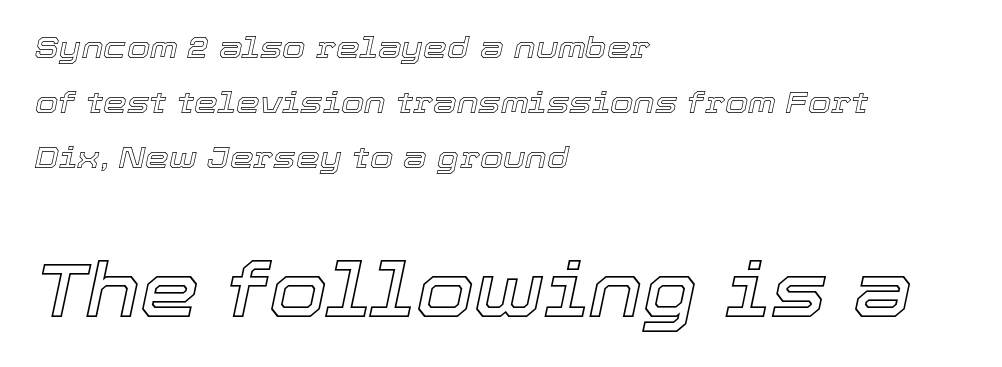
{"italic": "yes", "lean": "right", "slant_degrees": 12, "width": "normal", "x_height": "medium", "monospaced": "no", "underline": "no", "align": "left", "line_spacing_ratio": 1.83, "letter_spacing": "normal", "letter_spacing_em": 0.0, "larger_block": "second", "size_ratio": 2.5, "glyph_px": 75}
